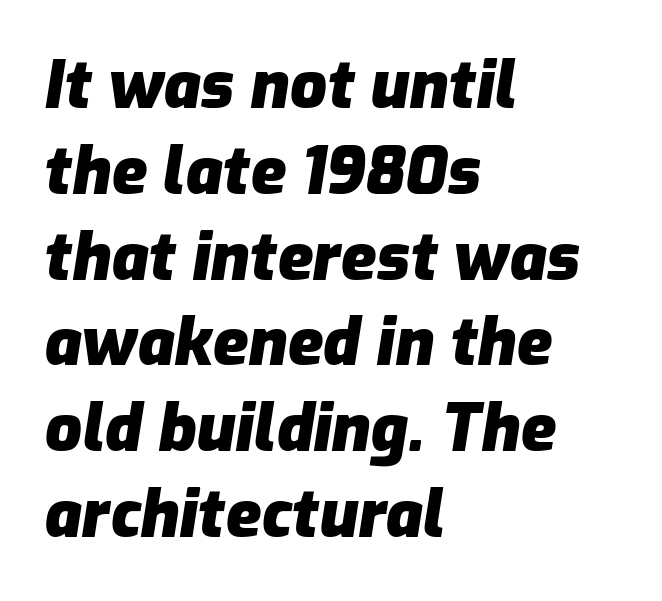
The line texture is even and compact thanks to regular tracking. Descenders are the only things crossing below the line. The rag falls on the right side of this text block. Does the weight exceed regular? Yes, all the way to bold.
